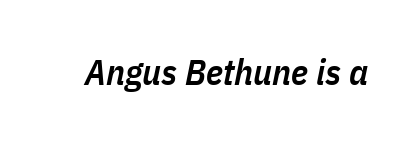
This rendering leaves character spacing at its baseline value. These lines were composed using italics. Underline: absent. Compared with an ordinary text face, these strokes are moderately heavier — a semibold. A typesetter would call this proportional, since set widths differ per character.
